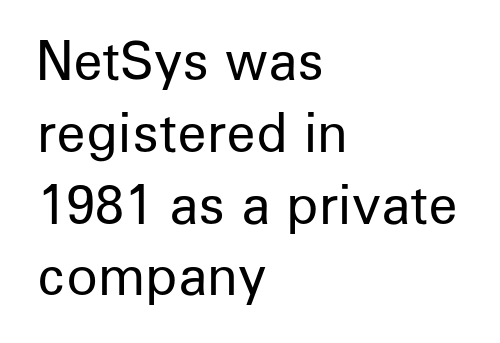
The compositor pushed each line to the left boundary. You can tell it's not italic because the verticals are truly vertical. This rendering features lettering with no underline. One glance says typical: line gaps are just what's usual.
